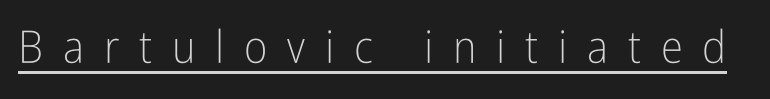
{"serif": "no", "italic": "no", "bold": "no", "weight": "light", "width": "condensed", "stroke_contrast": "low", "x_height": "medium", "monospaced": "no", "underline": "yes", "letter_spacing": "wide", "letter_spacing_em": 0.44, "glyph_px": 45}
